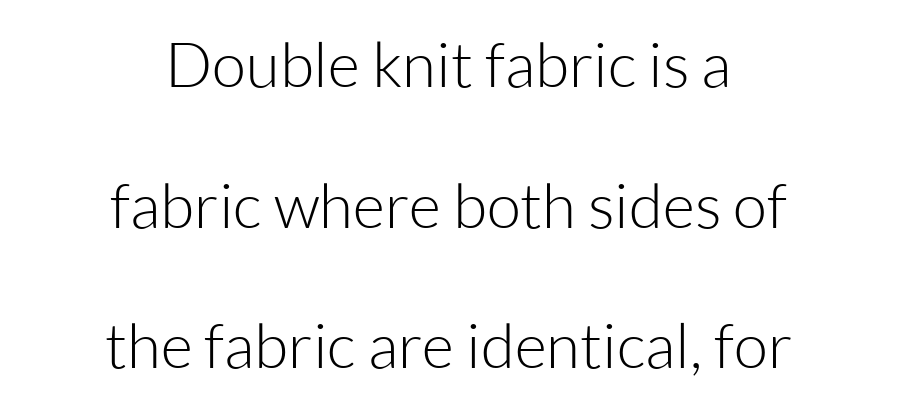
Grotesque or geometric, the face here clearly has no serifs. The space between consecutive lines is lavish. Character widths vary here, with narrow letters taking less room than wide ones. Does extra space separate the letters? No, they use regular spacing. This sample is center-justified, so both line endings float freely. This rendering features lettering with no underline.
